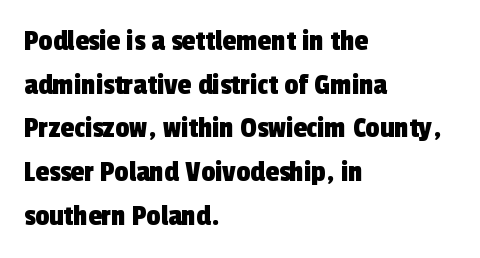
Q: Is the typeface a serif or a sans-serif typeface? A: Sans-serif.
Q: Is the text underlined? A: No.
Q: How is the paragraph aligned? A: Left-aligned.
Q: Is the spacing between letters normal or unusually wide? A: Normal.
Q: Is the spacing between lines tight, normal or loose? A: Normal.
Q: Width (condensed, normal, or wide)? A: Condensed.
Q: x-height? A: Medium.
Q: Monospaced? A: No.
